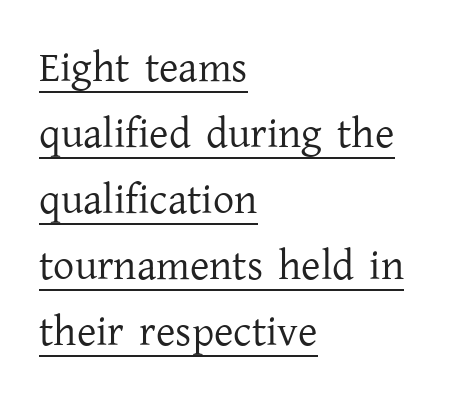
{"serif": "yes", "italic": "no", "bold": "no", "weight": "regular", "width": "normal", "stroke_contrast": "low", "x_height": "medium", "monospaced": "no", "underline": "yes", "align": "left", "line_spacing": "normal", "line_spacing_ratio": 1.57, "letter_spacing": "normal", "letter_spacing_em": 0.0, "glyph_px": 42}
